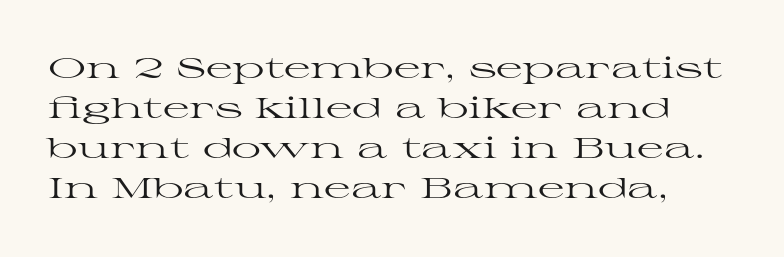
Q: Is the text bold? A: No.
Q: Is the text italic (slanted)? A: No, it is upright.
Q: Is the typeface a serif or a sans-serif typeface? A: Serif.
Q: Is the text underlined? A: No.
Q: Is the spacing between letters normal or unusually wide? A: Normal.
Q: Is the spacing between lines tight, normal or loose? A: Normal.
Q: Width (condensed, normal, or wide)? A: Wide.
Q: Stroke contrast? A: High.
Q: x-height? A: Medium.
Q: Monospaced? A: No.
